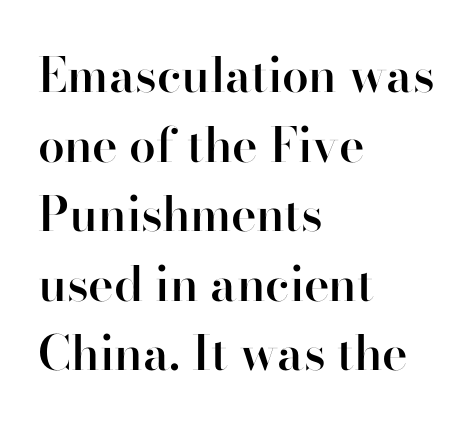
{"serif": "no", "italic": "no", "bold": "semi", "weight": "semibold", "width": "normal", "stroke_contrast": "high", "x_height": "small", "monospaced": "no", "underline": "no", "align": "left", "line_spacing": "normal", "line_spacing_ratio": 1.45, "letter_spacing": "normal", "letter_spacing_em": 0.0, "glyph_px": 48}
